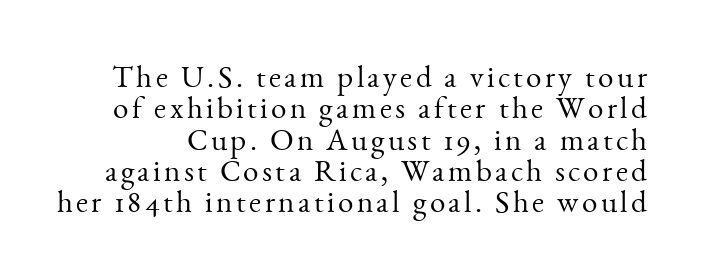
No italicization has been applied; the sample stays upright. One glance says dense: line gaps are narrower than usual. Is this a heavy cut? Hardly; it is regular or lighter. Proportional: the letters do not fall into vertical columns. Descenders are the only things crossing below the line.
